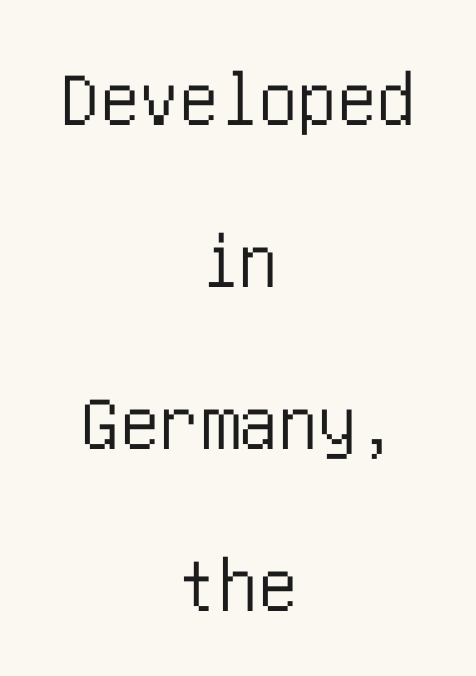
The image shows 79 px condensed sans-serif type, upright; set centered, loose line spacing (2.05x), normal letter spacing, not underlined; low stroke contrast and a large x-height.
